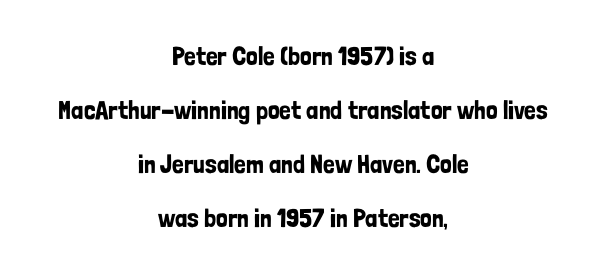
{"italic": "no", "underline": "no", "align": "center", "line_spacing": "loose", "line_spacing_ratio": 2.08, "letter_spacing": "normal", "letter_spacing_em": 0.0, "glyph_px": 26}
